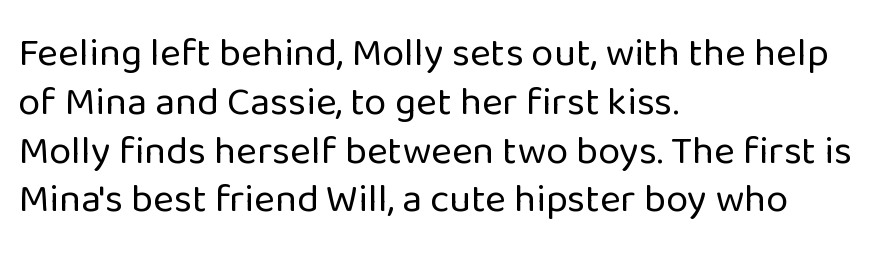
The image shows 40 px regular-weight sans-serif type, upright; set left-aligned, line spacing 1.22x, normal letter spacing, not underlined; low stroke contrast and a medium x-height.
